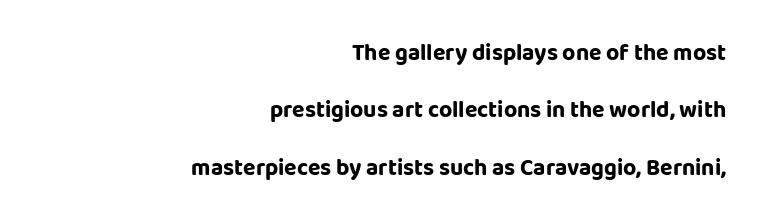
{"italic": "no", "underline": "no", "align": "right", "line_spacing": "loose", "line_spacing_ratio": 2.5, "letter_spacing": "normal", "letter_spacing_em": 0.0, "glyph_px": 23}
